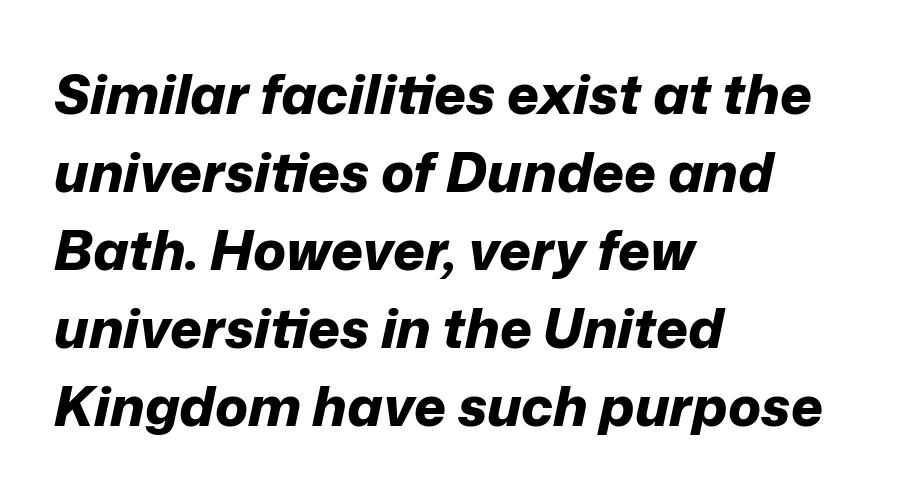
The image shows 55 px bold type, italic (leaning right); set left-aligned, normal line spacing (1.42x), normal letter spacing, not underlined; low stroke contrast and a medium x-height.
